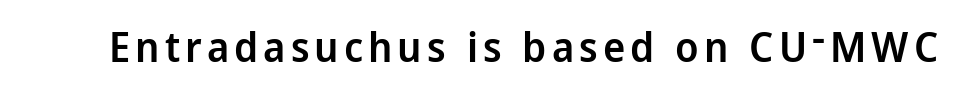
The letters are semibold — heavier than regular but short of a full bold. The passage shown is typed in a proportional face where columns would drift. Letters rest on an invisible, unmarked baseline. Unlike a traditional serif, this face leaves its strokes unadorned. Posture: vertical.
